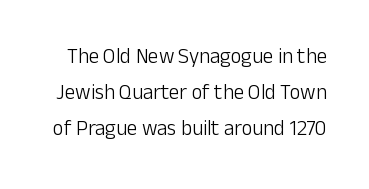
{"italic": "no", "bold": "no", "underline": "no", "line_spacing_ratio": 1.72, "letter_spacing": "normal", "letter_spacing_em": 0.0, "glyph_px": 21}
